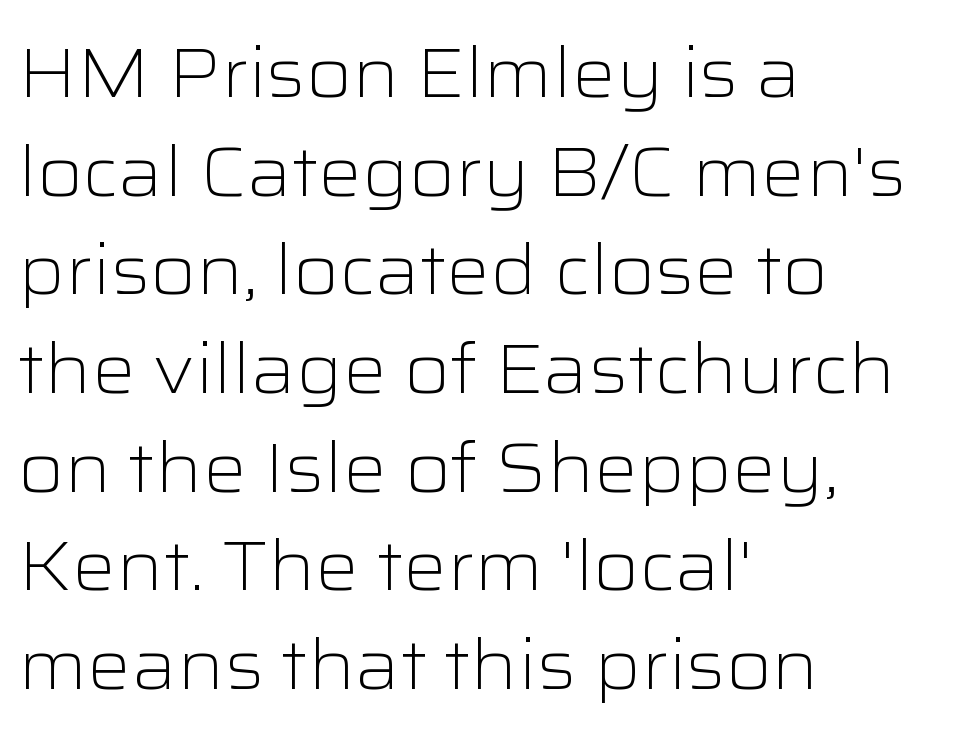
The image shows 69 px light, wide sans-serif type, upright; set left-aligned, normal line spacing (1.43x), normal letter spacing, not underlined; low stroke contrast and a medium x-height.
